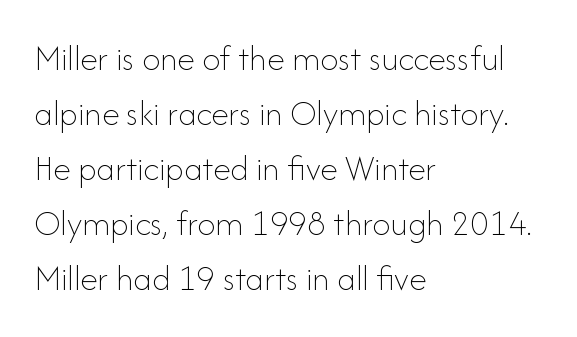
The image shows 36 px thin type, upright; set left-aligned, normal line spacing (1.53x), normal letter spacing, not underlined; low stroke contrast and a small x-height.
